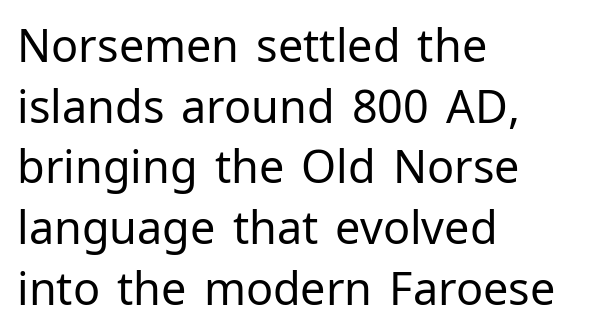
Q: Is the text bold? A: No.
Q: Is the text italic (slanted)? A: No, it is upright.
Q: Is the typeface a serif or a sans-serif typeface? A: Sans-serif.
Q: Is the text underlined? A: No.
Q: How is the paragraph aligned? A: Left-aligned.
Q: Is the spacing between letters normal or unusually wide? A: Normal.
Q: Is the spacing between lines tight, normal or loose? A: Normal.
Q: Width (condensed, normal, or wide)? A: Normal.
Q: Stroke contrast? A: Low.
Q: x-height? A: Medium.
Q: Monospaced? A: No.
